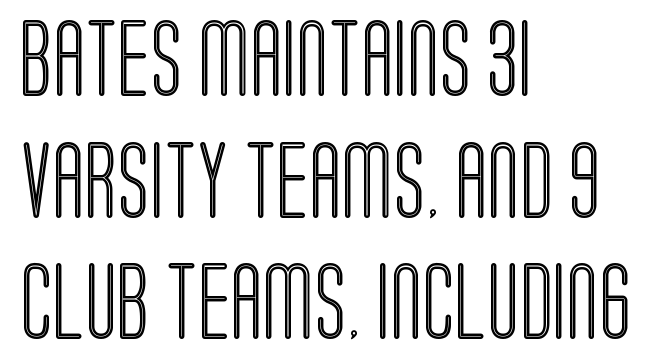
The image shows 76 px condensed type, upright; set left-aligned, normal line spacing (1.6x), normal letter spacing, not underlined; a large x-height.
